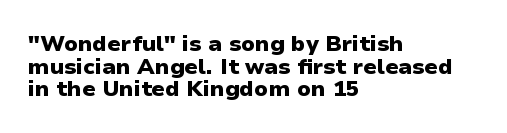
{"italic": "no", "bold": "yes", "underline": "no", "align": "left", "line_spacing": "tight", "line_spacing_ratio": 1.03, "letter_spacing": "normal", "letter_spacing_em": 0.0, "glyph_px": 22}
